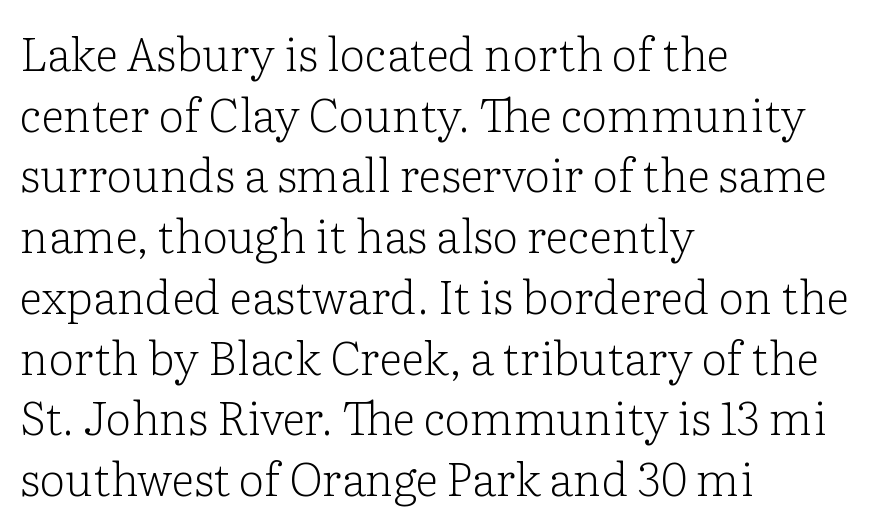
The image shows 46 px light serif type, upright; set left-aligned, normal line spacing (1.32x), normal letter spacing, not underlined; low stroke contrast and a medium x-height.
